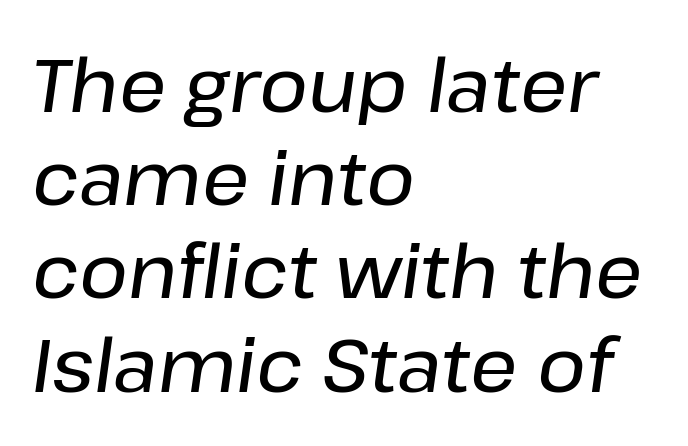
{"italic": "yes", "lean": "right", "slant_degrees": 8, "width": "normal", "stroke_contrast": "low", "x_height": "medium", "monospaced": "no", "underline": "no", "align": "left", "line_spacing": "normal", "line_spacing_ratio": 1.26, "letter_spacing": "normal", "letter_spacing_em": 0.0, "glyph_px": 74}
